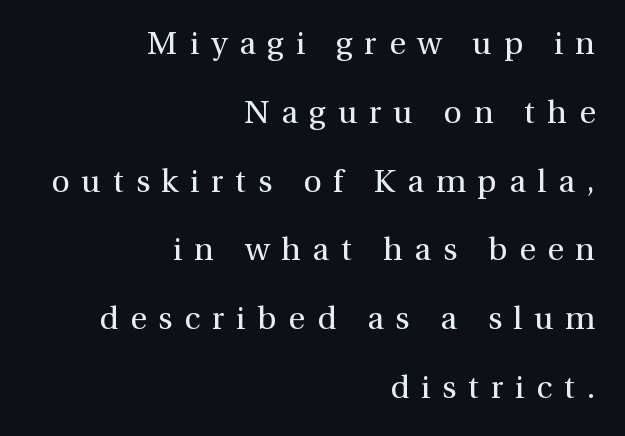
{"serif": "yes", "italic": "no", "bold": "no", "weight": "regular", "width": "normal", "x_height": "medium", "monospaced": "no", "underline": "no", "align": "right", "line_spacing": "loose", "line_spacing_ratio": 2.15, "letter_spacing": "wide", "letter_spacing_em": 0.37, "glyph_px": 32}
